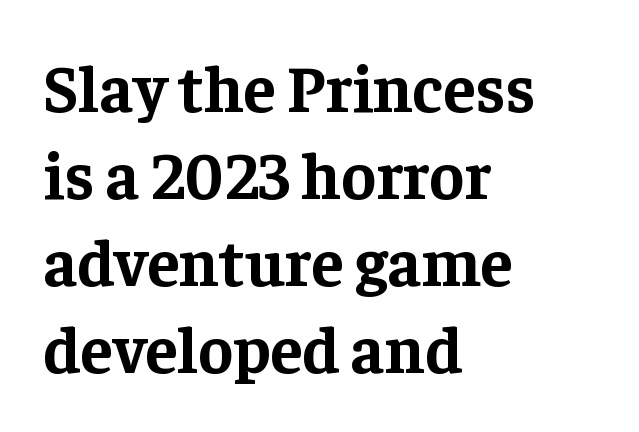
The image shows 66 px bold serif type, upright; set left-aligned, normal line spacing (1.32x), normal letter spacing, not underlined; low stroke contrast and a medium x-height.
